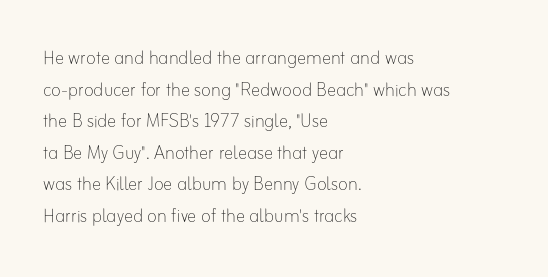
{"italic": "no", "bold": "no", "underline": "no", "align": "left", "line_spacing": "normal", "line_spacing_ratio": 1.37, "letter_spacing": "normal", "letter_spacing_em": 0.0, "glyph_px": 23}
